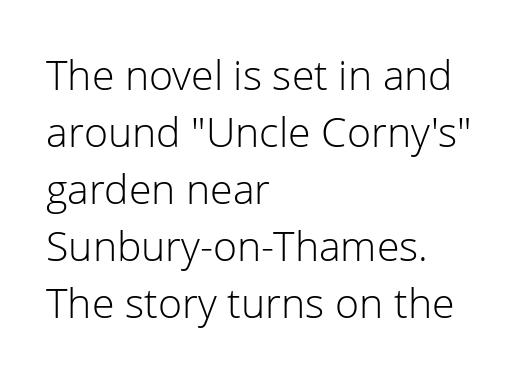
{"serif": "no", "italic": "no", "bold": "no", "weight": "light", "width": "normal", "stroke_contrast": "low", "x_height": "medium", "monospaced": "no", "underline": "no", "align": "left", "line_spacing": "normal", "line_spacing_ratio": 1.39, "letter_spacing": "normal", "letter_spacing_em": 0.0, "glyph_px": 41}
